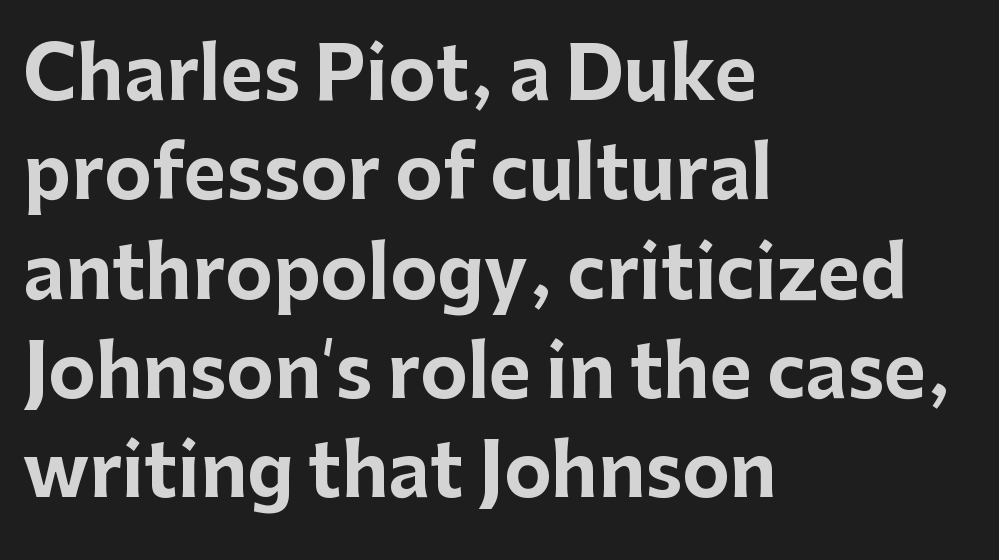
{"serif": "no", "italic": "no", "bold": "yes", "weight": "bold", "width": "normal", "stroke_contrast": "low", "x_height": "medium", "monospaced": "no", "underline": "no", "align": "left", "line_spacing": "normal", "line_spacing_ratio": 1.38, "letter_spacing": "normal", "letter_spacing_em": 0.0, "glyph_px": 72}
